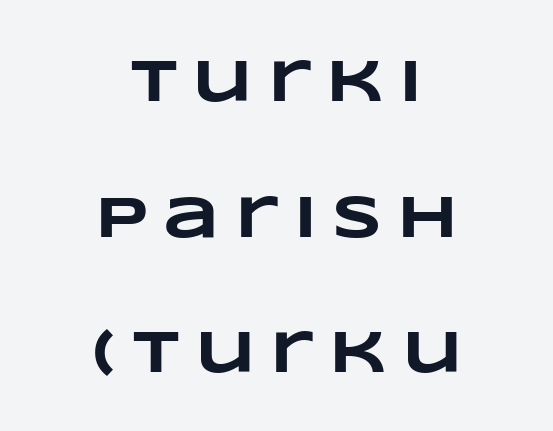
The image shows 59 px heavy, wide type; set centered, loose line spacing (2.3x), unusually wide letter spacing (+0.26 em), not underlined; low stroke contrast and a large x-height.
